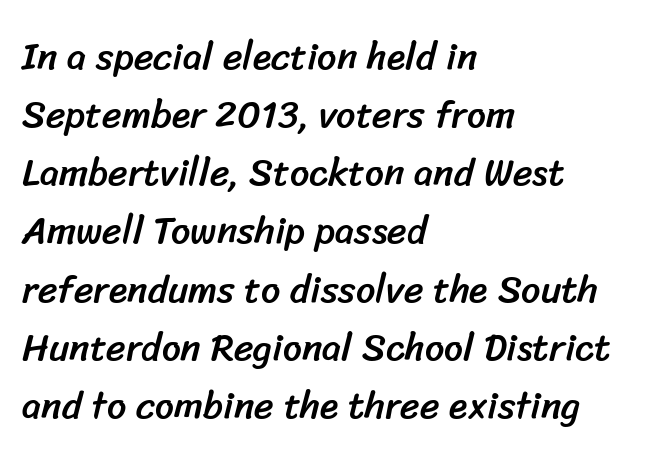
{"serif": "no", "width": "normal", "stroke_contrast": "low", "x_height": "medium", "monospaced": "no", "underline": "no", "align": "left", "line_spacing": "normal", "line_spacing_ratio": 1.53, "letter_spacing": "normal", "letter_spacing_em": 0.0, "glyph_px": 38}
